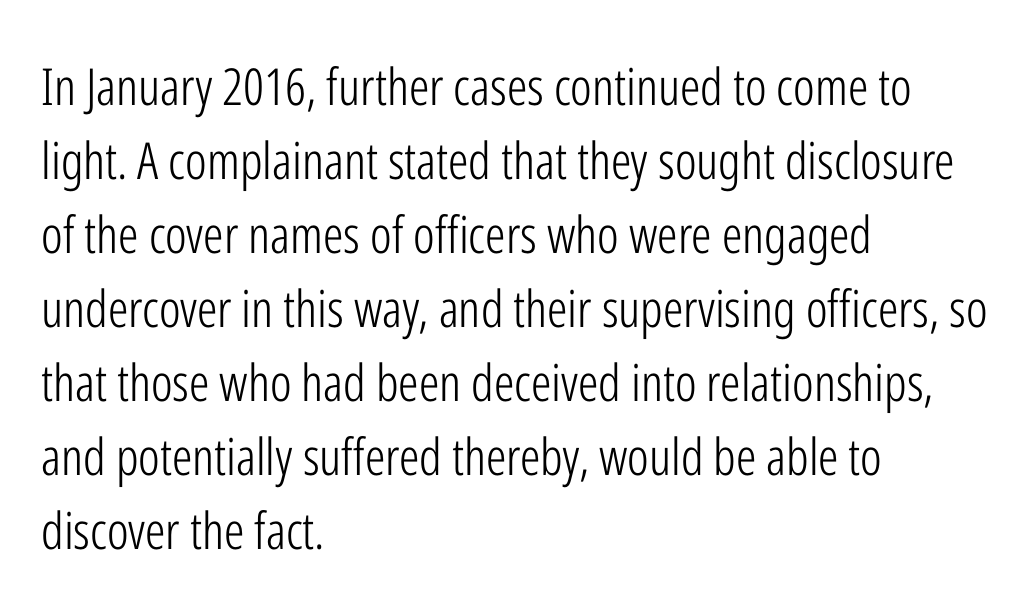
The passage shown is not bold in any degree. Check the space under the baseline: it is left empty. The space between consecutive lines is moderate. Nothing sits at the stroke ends, so this counts as sans-serif. Line beginnings align vertically; line endings do not. Characters remain perfectly vertical along every line.
